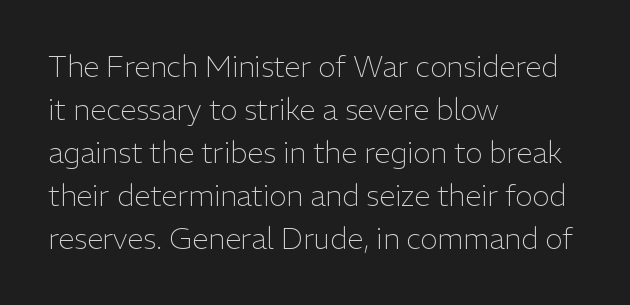
{"serif": "no", "italic": "no", "bold": "no", "weight": "light", "width": "normal", "stroke_contrast": "low", "x_height": "medium", "monospaced": "no", "underline": "no", "align": "left", "line_spacing": "normal", "line_spacing_ratio": 1.48, "letter_spacing": "normal", "letter_spacing_em": 0.0, "glyph_px": 29}
